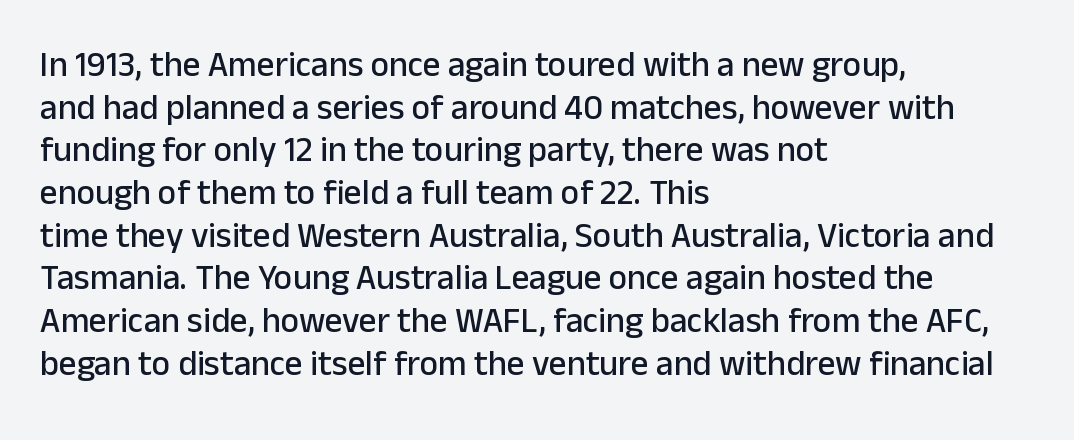
The image shows 35 px sans-serif type, upright; set left-aligned, line spacing 1.22x, normal letter spacing, not underlined; low stroke contrast and a medium x-height.
